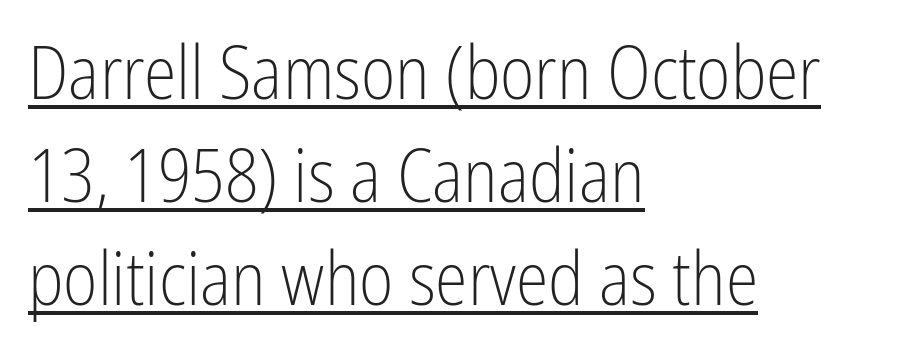
{"serif": "no", "italic": "no", "bold": "no", "weight": "light", "width": "condensed", "stroke_contrast": "low", "x_height": "medium", "monospaced": "no", "underline": "yes", "align": "left", "line_spacing": "normal", "line_spacing_ratio": 1.39, "letter_spacing": "normal", "letter_spacing_em": 0.0, "glyph_px": 74}
